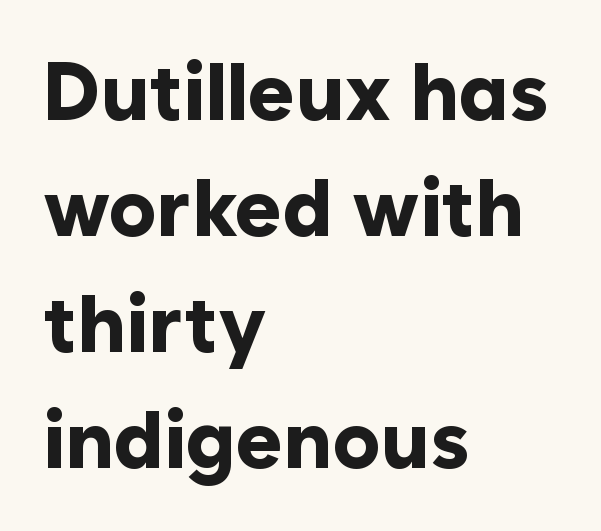
{"serif": "no", "italic": "no", "bold": "yes", "weight": "bold", "width": "normal", "stroke_contrast": "low", "x_height": "medium", "monospaced": "no", "underline": "no", "align": "left", "line_spacing": "normal", "line_spacing_ratio": 1.45, "letter_spacing": "normal", "letter_spacing_em": 0.0, "glyph_px": 80}
